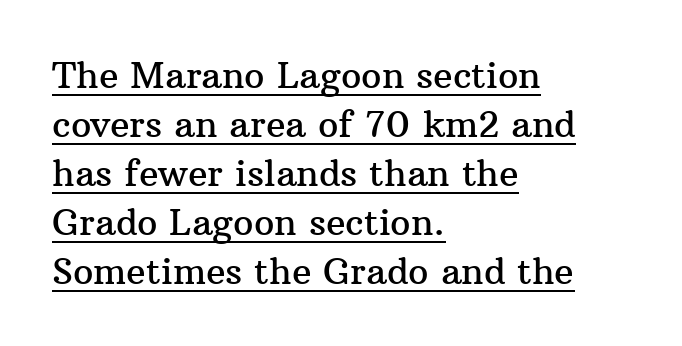
Q: Is the text italic (slanted)? A: No, it is upright.
Q: Is the typeface a serif or a sans-serif typeface? A: Serif.
Q: Is the text underlined? A: Yes.
Q: How is the paragraph aligned? A: Left-aligned.
Q: Is the spacing between letters normal or unusually wide? A: Normal.
Q: Is the spacing between lines tight, normal or loose? A: Normal.
Q: Width (condensed, normal, or wide)? A: Normal.
Q: Stroke contrast? A: Medium.
Q: x-height? A: Medium.
Q: Monospaced? A: No.
